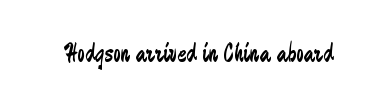
Has an underline been added? It has not. The type is set solid horizontally, with unmodified tracking. The characters are drawn with everyday or finer stroke widths.
